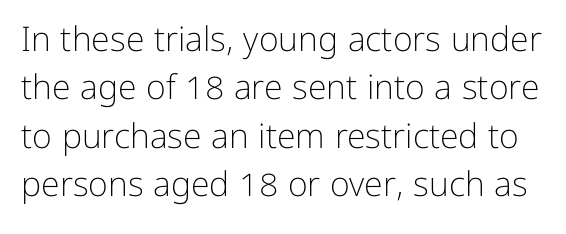
The image shows 34 px light sans-serif type, upright; set normal line spacing (1.42x), normal letter spacing, not underlined; low stroke contrast and a medium x-height.
